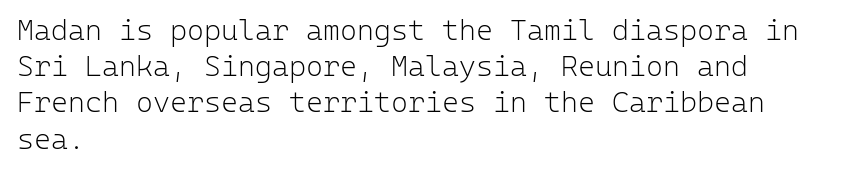
{"serif": "no", "italic": "no", "bold": "no", "weight": "light", "width": "normal", "stroke_contrast": "low", "x_height": "medium", "monospaced": "yes", "underline": "no", "align": "left", "line_spacing": "normal", "line_spacing_ratio": 1.25, "letter_spacing": "normal", "letter_spacing_em": 0.0, "glyph_px": 29}
